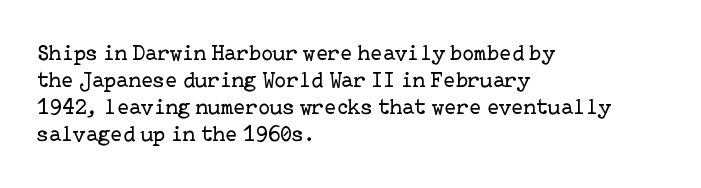
The image shows 22 px text type, upright; set left-aligned, line spacing 1.22x, normal letter spacing, not underlined.
